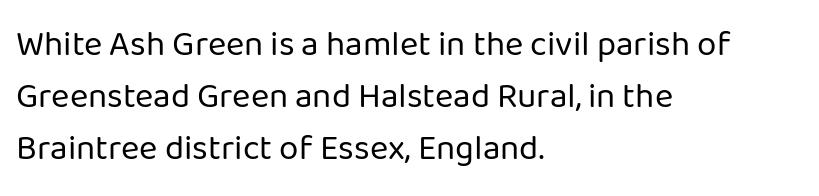
The image shows 35 px regular-weight sans-serif type, upright; set left-aligned, normal line spacing (1.48x), normal letter spacing, not underlined; low stroke contrast and a medium x-height.
